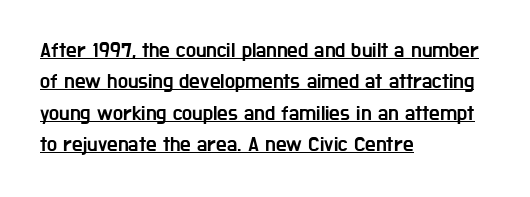
{"italic": "no", "underline": "yes", "align": "left", "line_spacing": "normal", "line_spacing_ratio": 1.5, "letter_spacing": "normal", "letter_spacing_em": 0.0, "glyph_px": 21}
